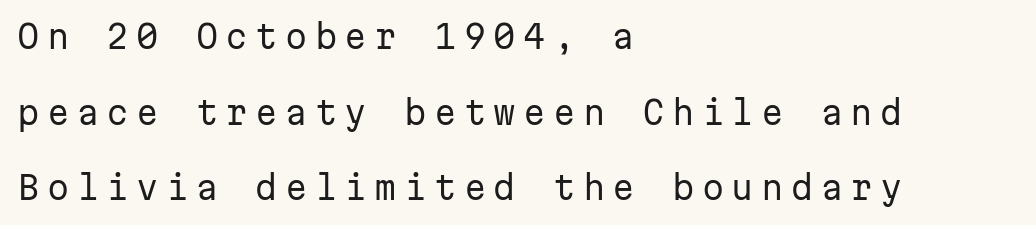
The image shows 32 px regular-weight sans-serif type, upright, monospaced; set left-aligned, loose line spacing (2.36x), unusually wide letter spacing (+0.23 em), not underlined; low stroke contrast and a medium x-height.
